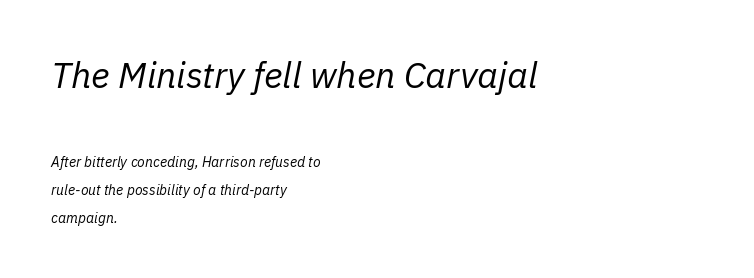
Q: Is the text bold? A: No.
Q: Is the text italic (slanted)? A: Yes, it leans right by about 11 degrees.
Q: Is the text underlined? A: No.
Q: How is the paragraph aligned? A: Left-aligned.
Q: Is the spacing between letters normal or unusually wide? A: Normal.
Q: Is the spacing between lines tight, normal or loose? A: Loose.
Q: Which block of text is set in a larger size, the first (top) or the second (bottom)? A: The first (top) one.
Q: Width (condensed, normal, or wide)? A: Normal.
Q: Stroke contrast? A: Low.
Q: x-height? A: Medium.
Q: Monospaced? A: No.
